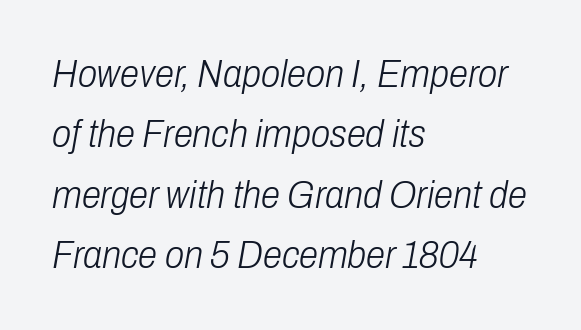
{"italic": "yes", "lean": "right", "slant_degrees": 10, "bold": "no", "weight": "light", "width": "condensed", "stroke_contrast": "low", "x_height": "medium", "monospaced": "no", "underline": "no", "align": "left", "line_spacing": "normal", "line_spacing_ratio": 1.55, "letter_spacing": "normal", "letter_spacing_em": 0.0, "glyph_px": 39}
